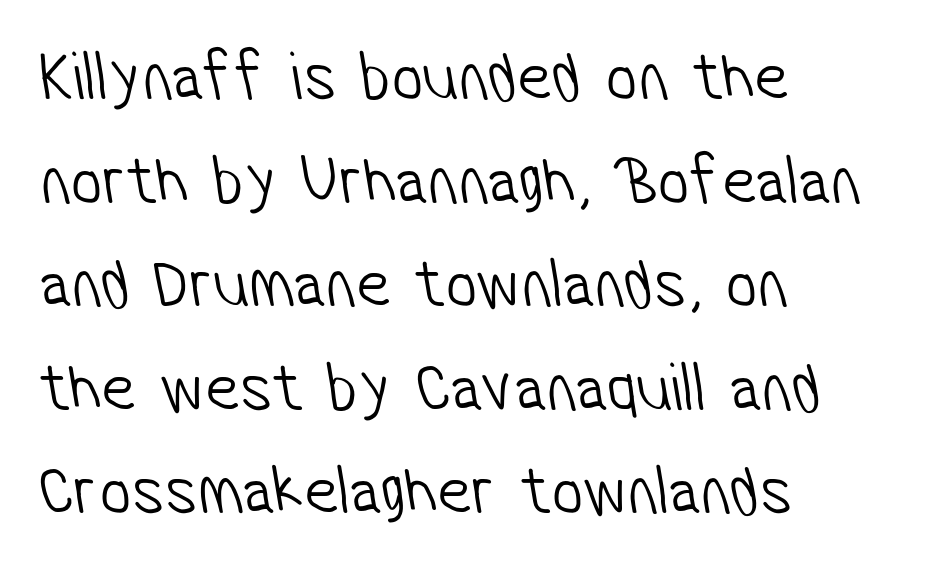
The image shows 70 px light, condensed sans-serif type; set left-aligned, normal line spacing (1.48x), normal letter spacing, not underlined; low stroke contrast and a medium x-height.
